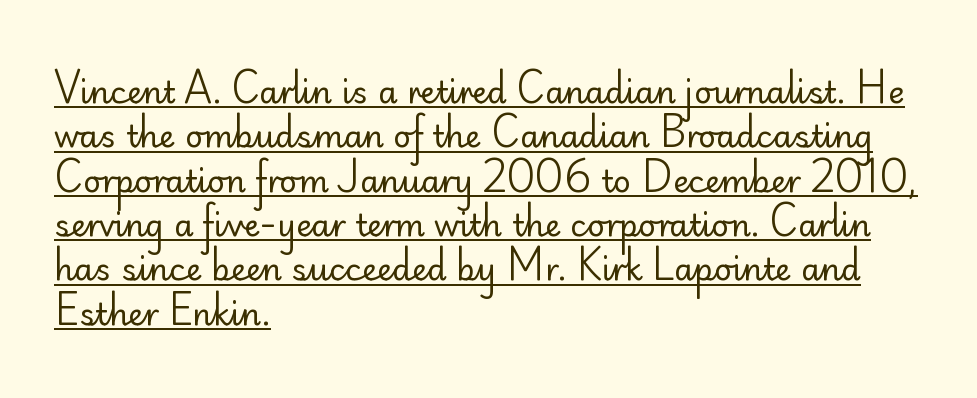
{"serif": "no", "italic": "no", "bold": "no", "weight": "regular", "width": "normal", "stroke_contrast": "low", "x_height": "small", "monospaced": "no", "underline": "yes", "align": "left", "line_spacing": "normal", "line_spacing_ratio": 1.43, "letter_spacing": "normal", "letter_spacing_em": 0.0, "glyph_px": 31}
